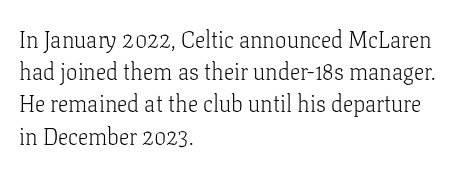
Regarding leading, the lines here are spaced in the standard way. The setting favours the left margin, as ordinary paragraphs usually do. The typeface has the unassuming heft of standard copy or less. The tracking reads as untouched default to a designer's eye. Type without underlining. Vertical strokes here are truly vertical.
